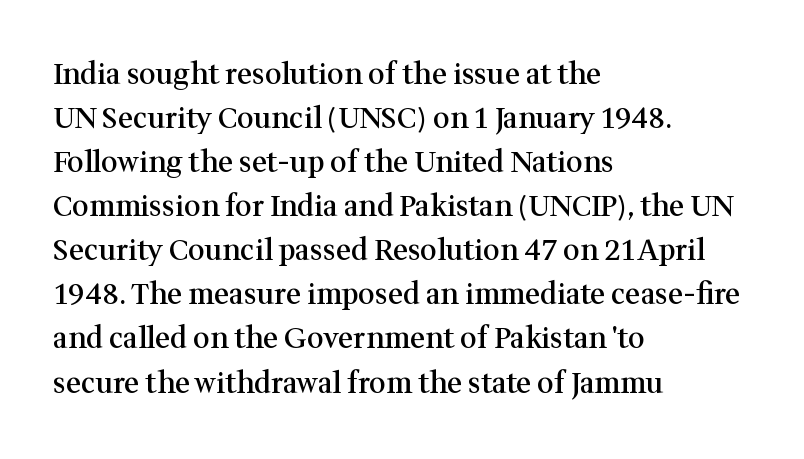
{"serif": "yes", "italic": "no", "bold": "semi", "weight": "semibold", "width": "normal", "stroke_contrast": "medium", "x_height": "medium", "monospaced": "no", "underline": "no", "align": "left", "line_spacing": "normal", "line_spacing_ratio": 1.52, "letter_spacing": "normal", "letter_spacing_em": 0.0, "glyph_px": 29}
